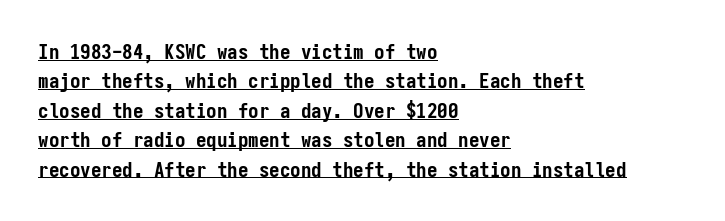
The image shows 21 px bold type, upright; set left-aligned, normal line spacing (1.4x), normal letter spacing, underlined.
